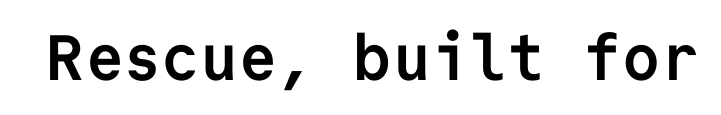
{"serif": "no", "italic": "no", "bold": "yes", "weight": "semibold", "width": "normal", "stroke_contrast": "low", "x_height": "medium", "monospaced": "yes", "underline": "no", "letter_spacing": "normal", "letter_spacing_em": 0.0, "glyph_px": 64}
